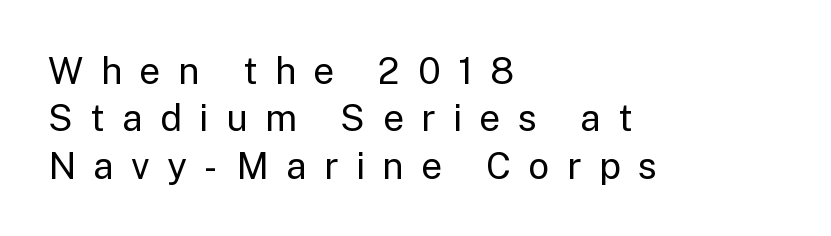
{"serif": "no", "italic": "no", "bold": "no", "weight": "regular", "width": "normal", "stroke_contrast": "low", "x_height": "medium", "monospaced": "no", "underline": "no", "align": "left", "line_spacing": "normal", "line_spacing_ratio": 1.28, "letter_spacing": "wide", "letter_spacing_em": 0.47, "glyph_px": 37}
